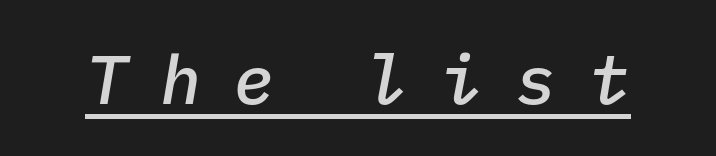
Q: Is the text bold? A: Semi-bold.
Q: Is the text italic (slanted)? A: Yes, it leans right by about 9 degrees.
Q: Is the text underlined? A: Yes.
Q: Is the spacing between letters normal or unusually wide? A: Unusually wide.
Q: Width (condensed, normal, or wide)? A: Normal.
Q: Stroke contrast? A: Low.
Q: x-height? A: Medium.
Q: Monospaced? A: Yes.
